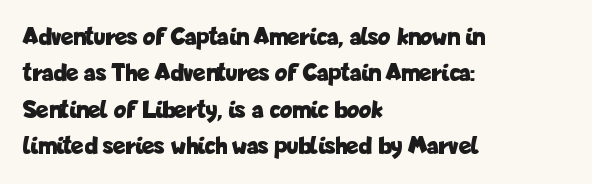
Q: Is the text bold? A: Yes.
Q: Is the text italic (slanted)? A: No, it is upright.
Q: Is the text underlined? A: No.
Q: How is the paragraph aligned? A: Left-aligned.
Q: Is the spacing between letters normal or unusually wide? A: Normal.
Q: Is the spacing between lines tight, normal or loose? A: Normal.
